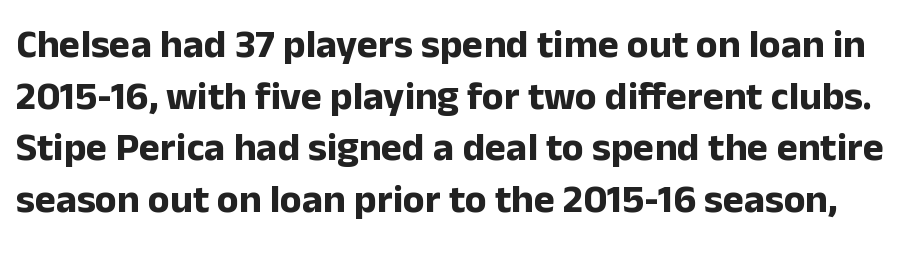
Q: Is the text bold? A: Yes.
Q: Is the text italic (slanted)? A: No, it is upright.
Q: Is the typeface a serif or a sans-serif typeface? A: Sans-serif.
Q: Is the text underlined? A: No.
Q: Is the spacing between letters normal or unusually wide? A: Normal.
Q: Is the spacing between lines tight, normal or loose? A: Normal.
Q: Width (condensed, normal, or wide)? A: Normal.
Q: Stroke contrast? A: Low.
Q: x-height? A: Medium.
Q: Monospaced? A: No.
